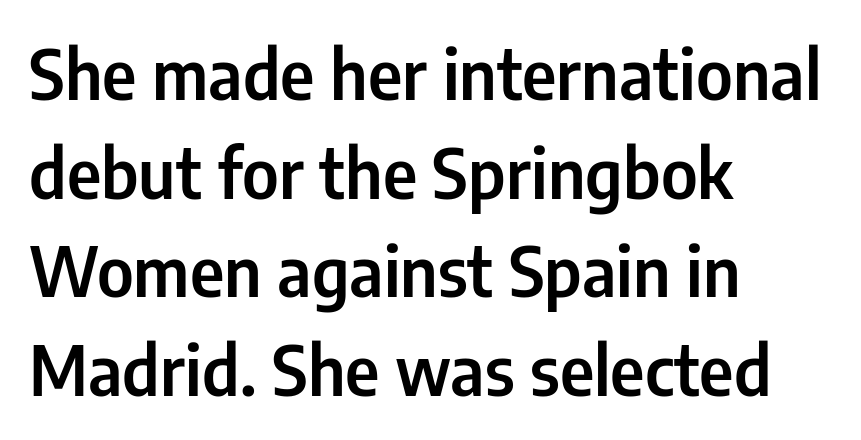
The designer went with a sans here, leaving each stem footless. Character widths vary here, with narrow letters taking less room than wide ones. Characters follow at the spacing the type designer built in. Type without underlining.
